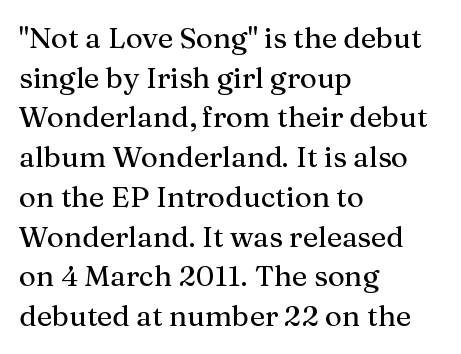
{"serif": "yes", "italic": "no", "width": "normal", "stroke_contrast": "medium", "x_height": "medium", "monospaced": "no", "underline": "no", "align": "left", "line_spacing": "normal", "line_spacing_ratio": 1.37, "letter_spacing": "normal", "letter_spacing_em": 0.0, "glyph_px": 29}
